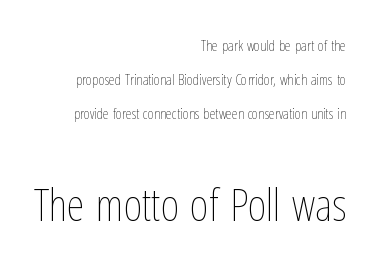
Q: Is the text bold? A: No.
Q: Is the text italic (slanted)? A: No, it is upright.
Q: Is the text underlined? A: No.
Q: How is the paragraph aligned? A: Right-aligned.
Q: Is the spacing between letters normal or unusually wide? A: Normal.
Q: Is the spacing between lines tight, normal or loose? A: Loose.
Q: Which block of text is set in a larger size, the first (top) or the second (bottom)? A: The second (bottom) one.
Q: Width (condensed, normal, or wide)? A: Condensed.
Q: Stroke contrast? A: Low.
Q: x-height? A: Medium.
Q: Monospaced? A: No.
